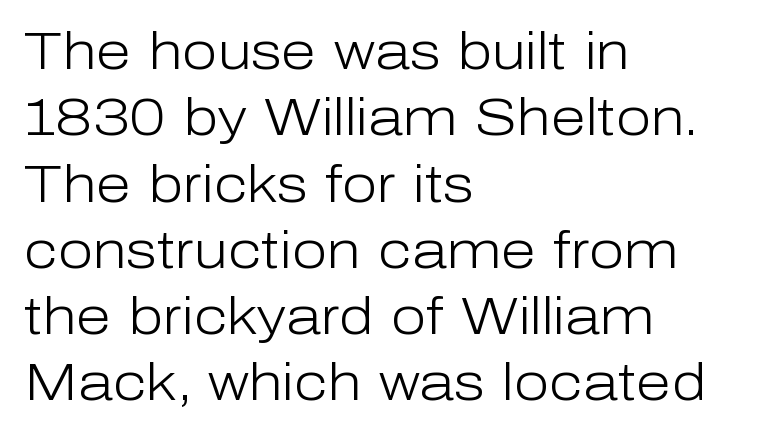
Where is the straight margin? On the left. Ordinary non-slanted type is in use. The weight tops out at a normal text grade. Does the leading feel generous? No, just average. Is the letter spacing exaggerated? No — it looks like the ordinary default.
